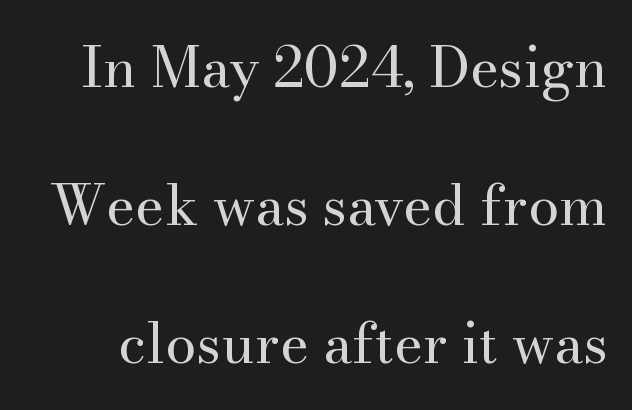
{"serif": "yes", "italic": "no", "bold": "no", "weight": "regular", "width": "normal", "stroke_contrast": "medium", "x_height": "small", "monospaced": "no", "underline": "no", "line_spacing": "loose", "line_spacing_ratio": 2.46, "letter_spacing": "normal", "letter_spacing_em": 0.0, "glyph_px": 56}
